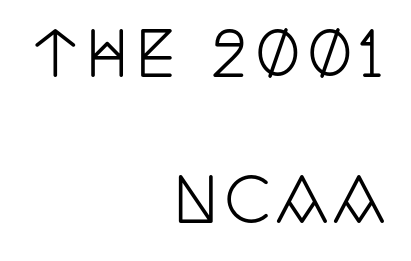
The image shows 60 px condensed serif type, upright; set right-aligned, loose line spacing (2.43x), not underlined; low stroke contrast and a large x-height.
